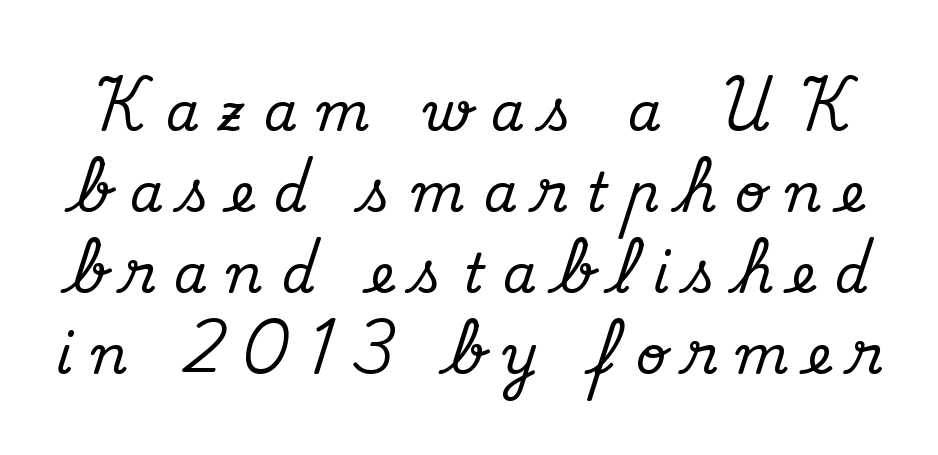
Q: Is the text italic (slanted)? A: Yes.
Q: Is the typeface a serif or a sans-serif typeface? A: Serif.
Q: Is the text underlined? A: No.
Q: Is the spacing between letters normal or unusually wide? A: Unusually wide.
Q: Is the spacing between lines tight, normal or loose? A: Normal.
Q: Width (condensed, normal, or wide)? A: Normal.
Q: Stroke contrast? A: Medium.
Q: x-height? A: Small.
Q: Monospaced? A: No.
